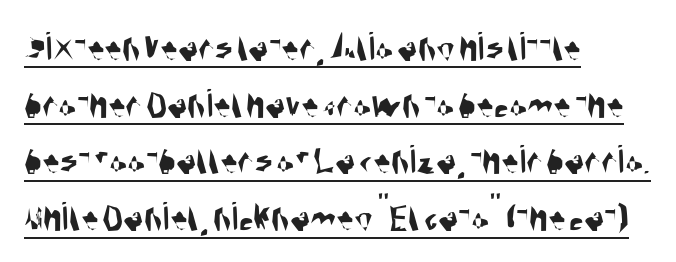
The setting favours the left margin, as ordinary paragraphs usually do. Horizontal bands of white between lines are of average thickness. Each letter keeps its own natural width here, so spacing adapts to shape. Does extra space separate the letters? No, they use regular spacing. Look at the bottom of the vertical strokes: they stop flat, with no serifs. Like a heading marked for emphasis, these lines bear an underscore.
